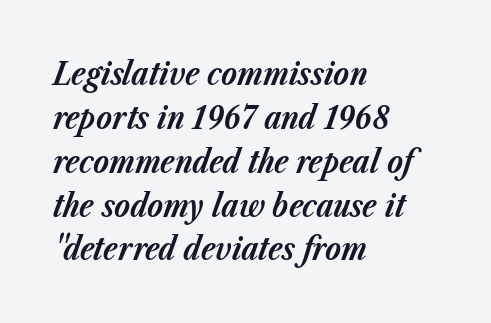
The passage shown stacks its lines at a standard gap. Posture: slanted. The lines in this sample share a left origin and differ only in where they stop. A clean baseline with only descenders dipping below it. Here the glyphs are tracked normally, forming tight word shapes. Every letter is thick-stroked: bold, no question.
